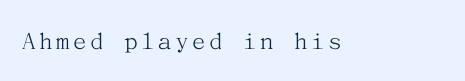
{"italic": "no", "bold": "no", "underline": "no", "glyph_px": 27}
